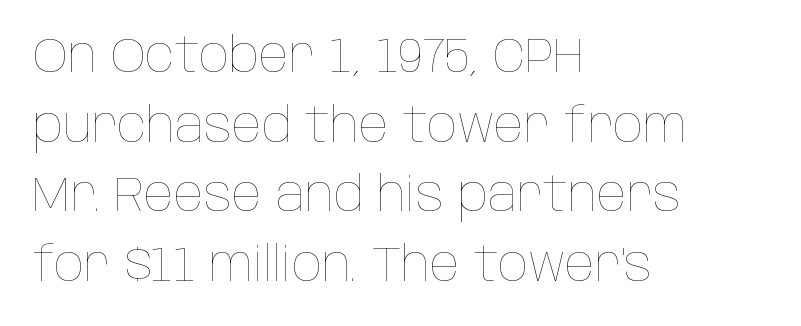
This is roman type, the default non-slanted kind. The gap between lines stays unmarked. The rows are spaced the way most documents space them. Weight: not bold — regular or lighter.
